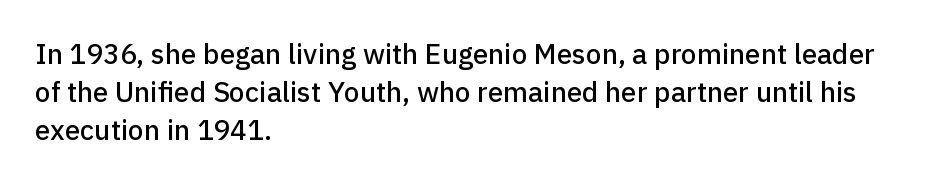
{"serif": "no", "italic": "no", "width": "normal", "stroke_contrast": "low", "x_height": "medium", "monospaced": "no", "underline": "no", "align": "left", "line_spacing": "normal", "line_spacing_ratio": 1.36, "letter_spacing": "normal", "letter_spacing_em": 0.0, "glyph_px": 28}
